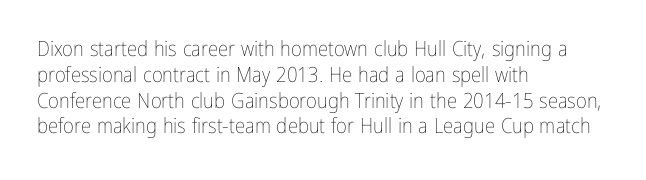
The image shows 21 px text type, upright; set left-aligned, line spacing 1.23x, normal letter spacing, not underlined.
